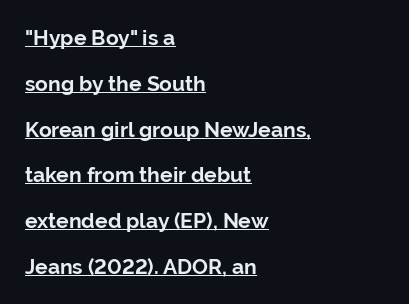
Q: Is the text bold? A: Yes.
Q: Is the text italic (slanted)? A: No, it is upright.
Q: Is the text underlined? A: Yes.
Q: How is the paragraph aligned? A: Left-aligned.
Q: Is the spacing between letters normal or unusually wide? A: Normal.
Q: Is the spacing between lines tight, normal or loose? A: Loose.
